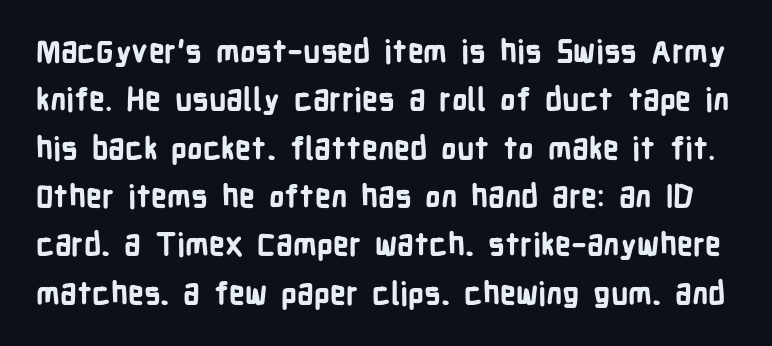
{"serif": "no", "italic": "no", "bold": "yes", "weight": "bold", "width": "condensed", "stroke_contrast": "low", "x_height": "medium", "monospaced": "no", "underline": "no", "line_spacing": "normal", "line_spacing_ratio": 1.56, "letter_spacing": "normal", "letter_spacing_em": 0.0, "glyph_px": 31}
